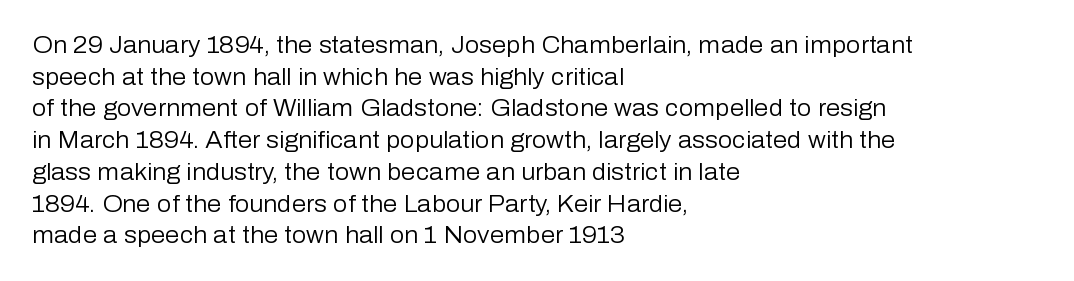
{"italic": "no", "bold": "no", "underline": "no", "align": "left", "line_spacing": "normal", "line_spacing_ratio": 1.38, "letter_spacing": "normal", "letter_spacing_em": 0.0, "glyph_px": 23}
